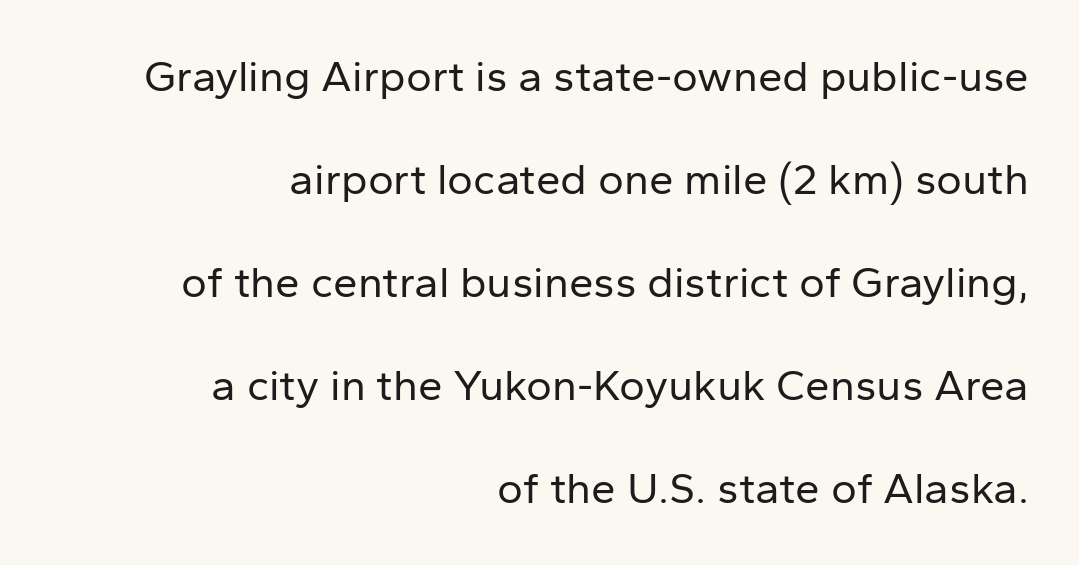
Q: Is the text bold? A: No.
Q: Is the text italic (slanted)? A: No, it is upright.
Q: Is the typeface a serif or a sans-serif typeface? A: Sans-serif.
Q: Is the text underlined? A: No.
Q: How is the paragraph aligned? A: Right-aligned.
Q: Is the spacing between letters normal or unusually wide? A: Normal.
Q: Is the spacing between lines tight, normal or loose? A: Loose.
Q: Width (condensed, normal, or wide)? A: Normal.
Q: Stroke contrast? A: Low.
Q: x-height? A: Medium.
Q: Monospaced? A: No.
